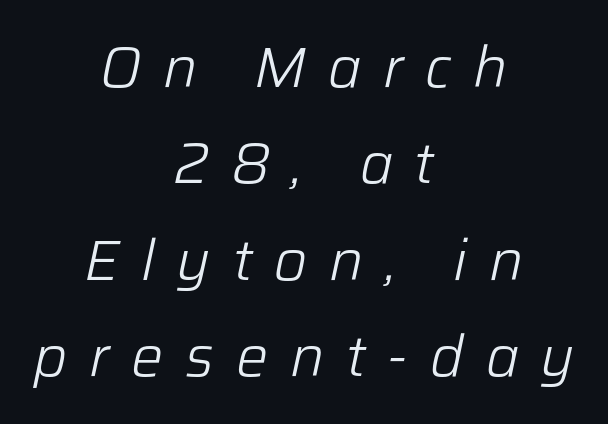
{"italic": "yes", "lean": "right", "slant_degrees": 12, "bold": "no", "weight": "light", "width": "normal", "stroke_contrast": "low", "x_height": "medium", "monospaced": "no", "underline": "no", "align": "center", "line_spacing": "normal", "line_spacing_ratio": 1.69, "letter_spacing": "wide", "letter_spacing_em": 0.38, "glyph_px": 57}
